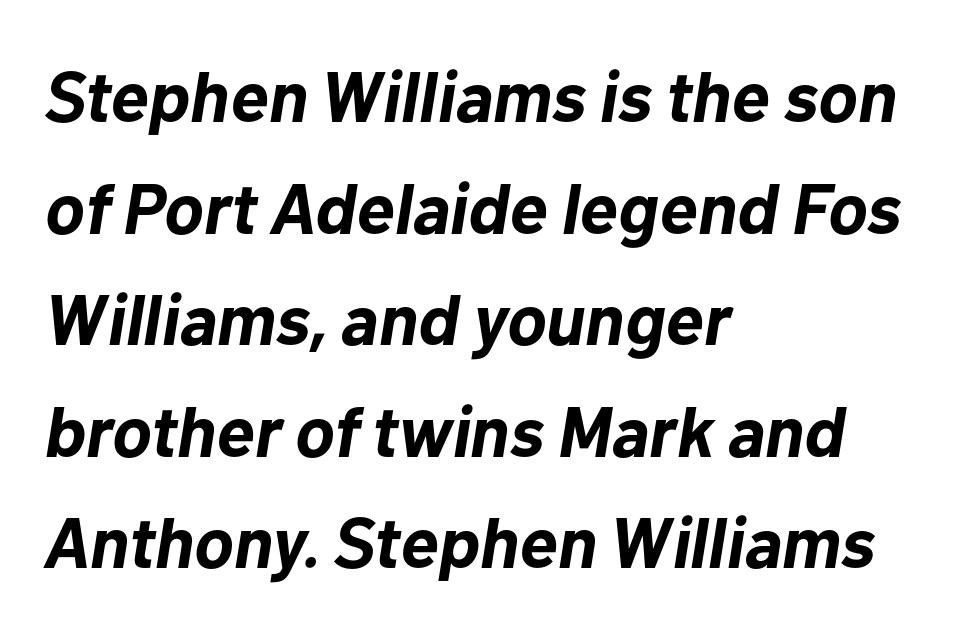
Q: Is the text bold? A: Yes.
Q: Is the text italic (slanted)? A: Yes, it leans right by about 10 degrees.
Q: Is the text underlined? A: No.
Q: How is the paragraph aligned? A: Left-aligned.
Q: Is the spacing between letters normal or unusually wide? A: Normal.
Q: Is the spacing between lines tight, normal or loose? A: Normal.
Q: Width (condensed, normal, or wide)? A: Normal.
Q: Stroke contrast? A: Low.
Q: x-height? A: Medium.
Q: Monospaced? A: No.
